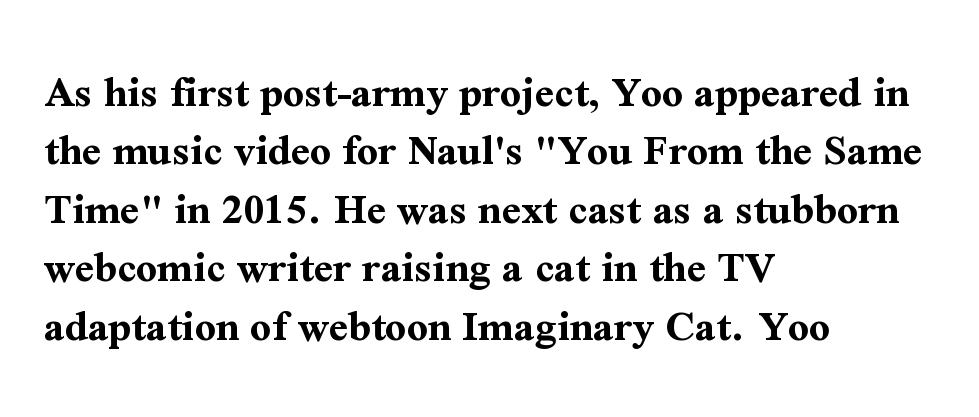
The image shows 46 px bold serif type, upright; set left-aligned, normal line spacing (1.27x), normal letter spacing, not underlined; medium stroke contrast and a medium x-height.
